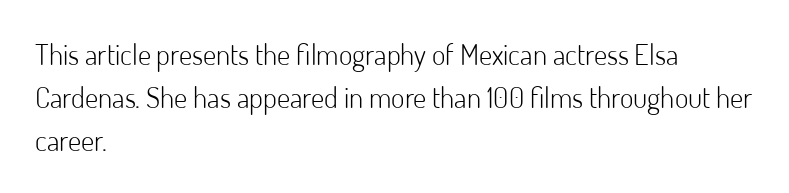
Is this a fixed-width face? No — the glyphs have proportional, varying widths. Vertical strokes here are truly vertical. The line texture is even and compact thanks to regular tracking. The line-height multiplier appears to be the usual default. Rule under the text: the space is simply empty. Ink coverage per letter is moderate at most.
